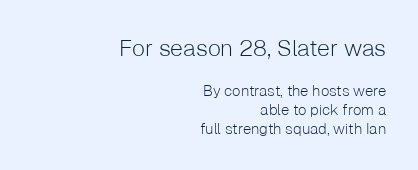
Posture: vertical. In terms of leading, this rendering sits right in the middle. Size contrast runs from large at the top to small at the bottom. Weight: in the light-to-regular range. These lines keep a tight, regular rhythm from letter to letter. Just letters on the line, the space beneath them empty.
